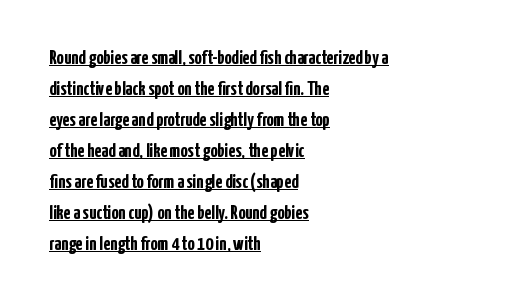
Q: Is the text bold? A: Yes.
Q: Is the text italic (slanted)? A: No, it is upright.
Q: Is the text underlined? A: Yes.
Q: How is the paragraph aligned? A: Left-aligned.
Q: Is the spacing between letters normal or unusually wide? A: Normal.
Q: Is the spacing between lines tight, normal or loose? A: Normal.
